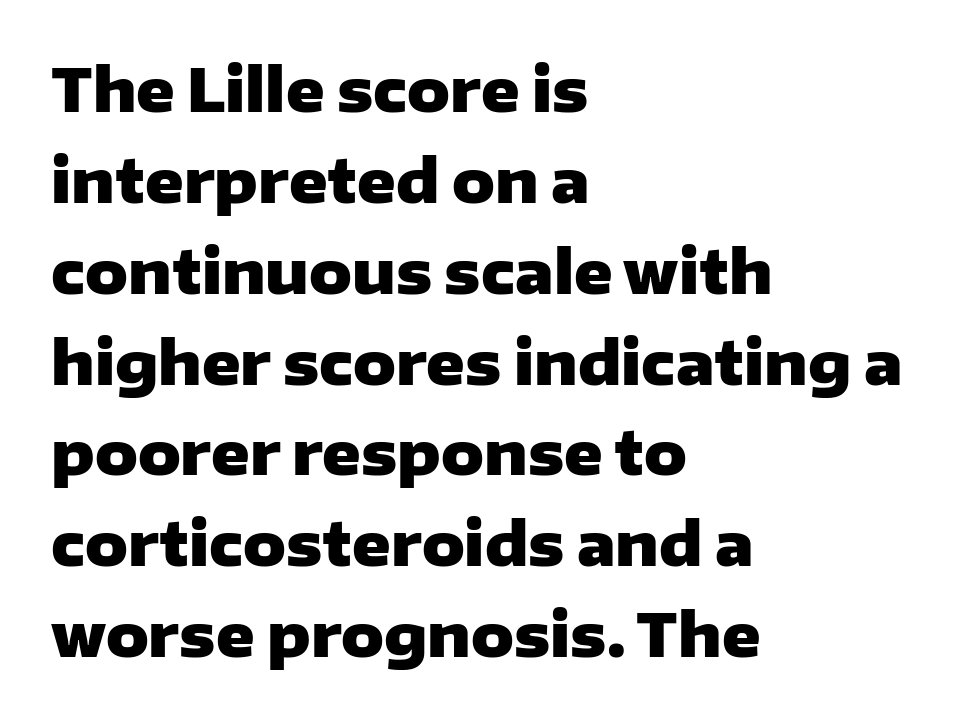
Ordinary non-slanted type is in use. Its strokes are broad and dark, the hallmark of bold type. This rendering features lettering with no underline. Short and long lines alike share a common starting point at left. This sample has the flowing, uneven cadence of proportional lettering. The passage shown stacks its lines at a standard gap.
